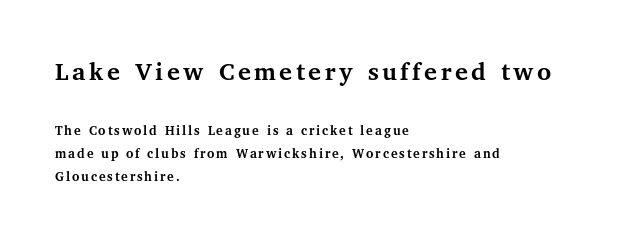
Q: Is the text bold? A: Yes.
Q: Is the text italic (slanted)? A: No, it is upright.
Q: Is the text underlined? A: No.
Q: How is the paragraph aligned? A: Left-aligned.
Q: Is the spacing between lines tight, normal or loose? A: Normal.
Q: Which block of text is set in a larger size, the first (top) or the second (bottom)? A: The first (top) one.
